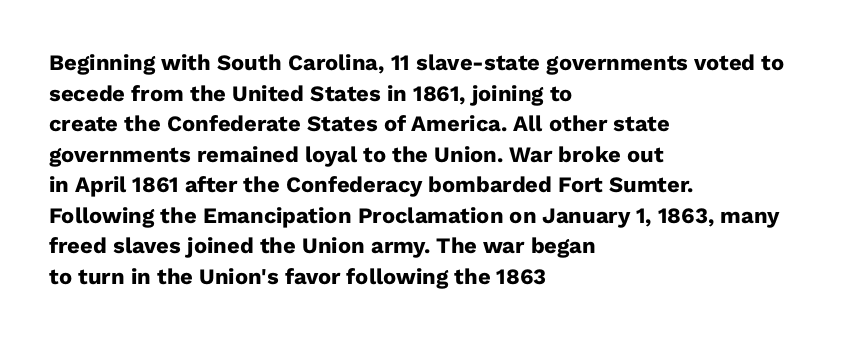
The image shows 22 px bold type, upright; set left-aligned, normal line spacing (1.39x), normal letter spacing, not underlined.
